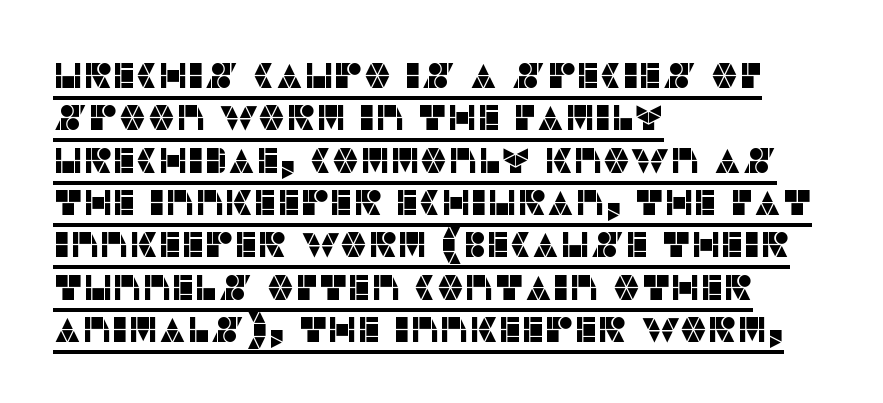
Q: Is the text italic (slanted)? A: No, it is upright.
Q: Is the typeface a serif or a sans-serif typeface? A: Sans-serif.
Q: Is the text underlined? A: Yes.
Q: How is the paragraph aligned? A: Left-aligned.
Q: Is the spacing between letters normal or unusually wide? A: Normal.
Q: Width (condensed, normal, or wide)? A: Normal.
Q: Stroke contrast? A: Low.
Q: x-height? A: Large.
Q: Monospaced? A: No.
